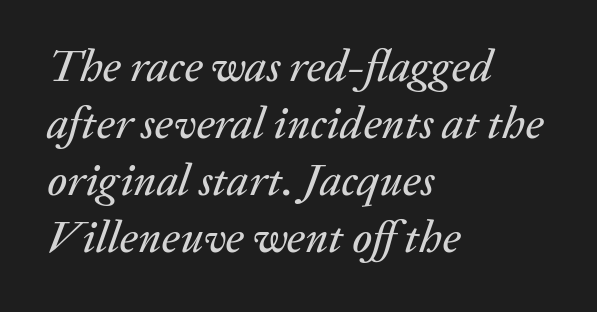
{"italic": "yes", "lean": "right", "slant_degrees": 20, "width": "normal", "stroke_contrast": "medium", "x_height": "medium", "monospaced": "no", "underline": "no", "align": "left", "line_spacing": "normal", "line_spacing_ratio": 1.27, "letter_spacing": "normal", "letter_spacing_em": 0.0, "glyph_px": 45}
